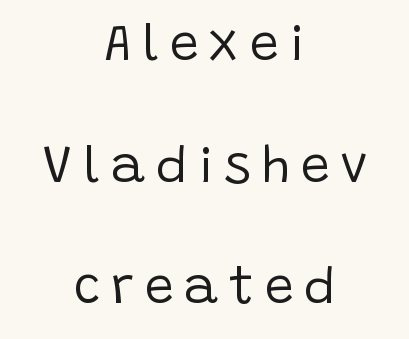
Notice the wide empty band between every row — that's loose leading. Tracking value appears strongly positive — letters spread wide. Notice how the passage keeps no hard edge, just a central spine. A clean baseline with only descenders dipping below it. The face used here is proportionally spaced, like ordinary book or web type. Each letter's strokes conclude bluntly, with no projecting serifs.
